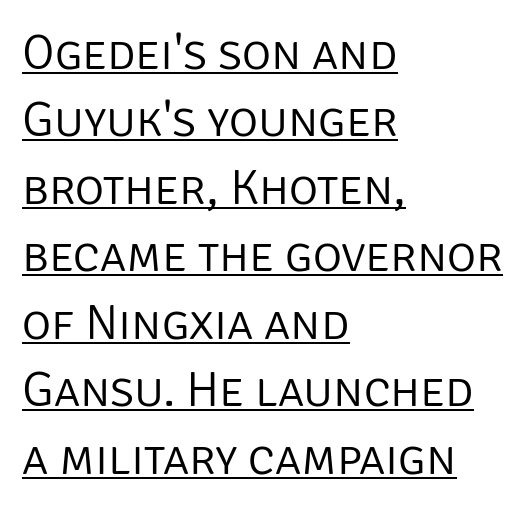
A classic flush-left, rag-right setting is used for this passage. Look at the tracking — it's just the regular setting, nothing added. A baseline rule has been typeset under these characters. Note: no serifs on the glyphs. Ink coverage per letter is moderate at most.
